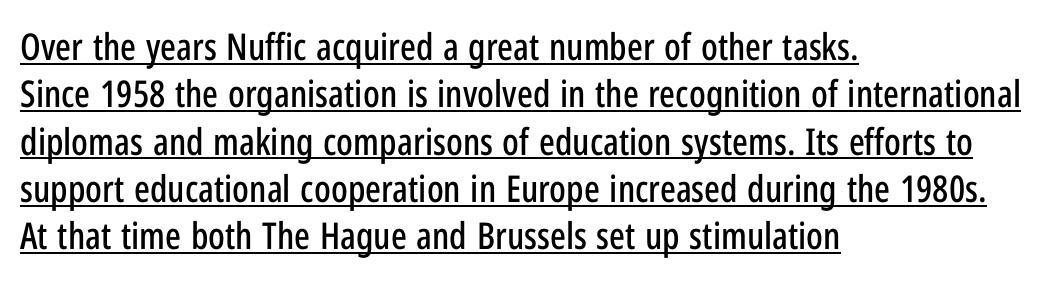
{"serif": "no", "italic": "no", "width": "condensed", "stroke_contrast": "low", "x_height": "medium", "monospaced": "no", "underline": "yes", "align": "left", "line_spacing": "normal", "line_spacing_ratio": 1.28, "letter_spacing": "normal", "letter_spacing_em": 0.0, "glyph_px": 37}
